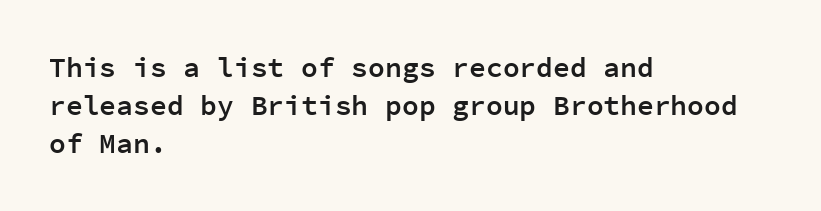
The image shows 28 px semibold sans-serif type, upright, monospaced; set left-aligned, normal line spacing (1.36x), normal letter spacing, not underlined; low stroke contrast and a medium x-height.
